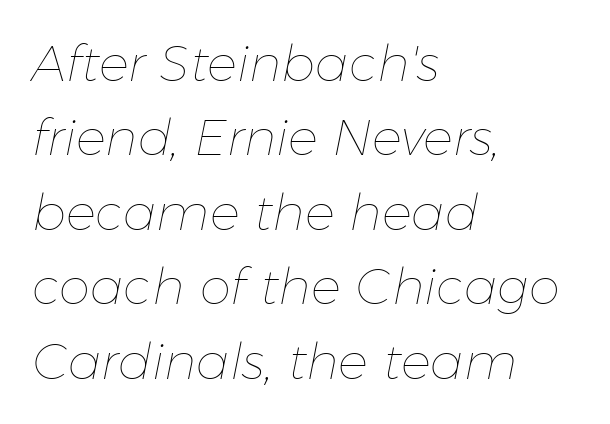
{"italic": "yes", "lean": "right", "slant_degrees": 11, "bold": "no", "weight": "thin", "width": "normal", "stroke_contrast": "low", "x_height": "medium", "monospaced": "no", "underline": "no", "align": "left", "line_spacing": "normal", "line_spacing_ratio": 1.49, "letter_spacing": "normal", "letter_spacing_em": 0.0, "glyph_px": 50}
